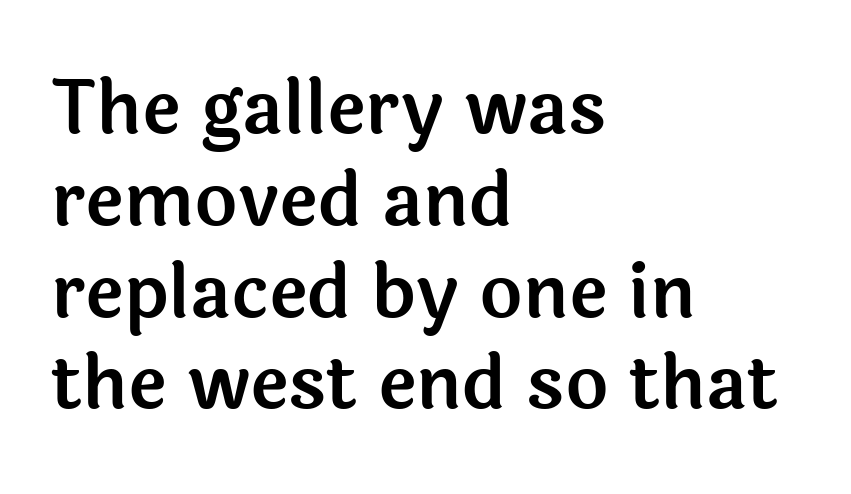
The image shows 74 px sans-serif type, upright; set left-aligned, line spacing 1.24x, normal letter spacing, not underlined; a medium x-height.
